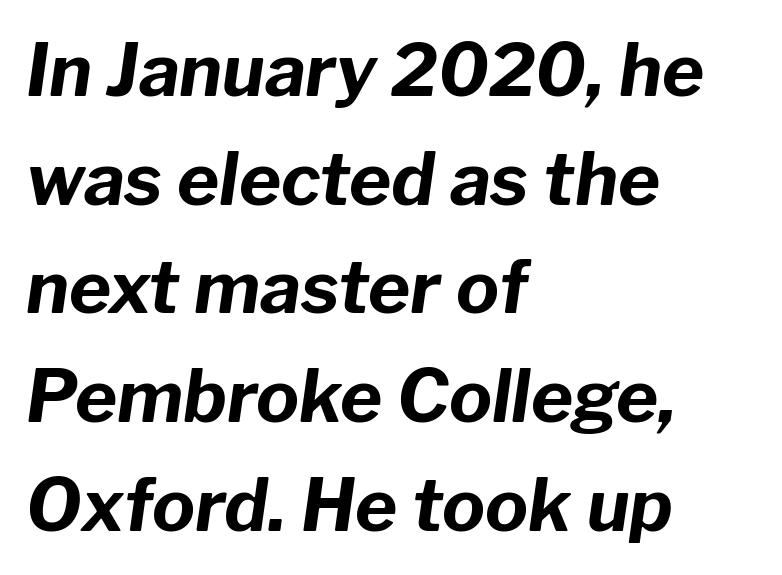
Q: Is the text bold? A: Yes.
Q: Is the text italic (slanted)? A: Yes, it leans right by about 8 degrees.
Q: Is the text underlined? A: No.
Q: How is the paragraph aligned? A: Left-aligned.
Q: Is the spacing between letters normal or unusually wide? A: Normal.
Q: Is the spacing between lines tight, normal or loose? A: Normal.
Q: Width (condensed, normal, or wide)? A: Normal.
Q: Stroke contrast? A: Low.
Q: x-height? A: Medium.
Q: Monospaced? A: No.
